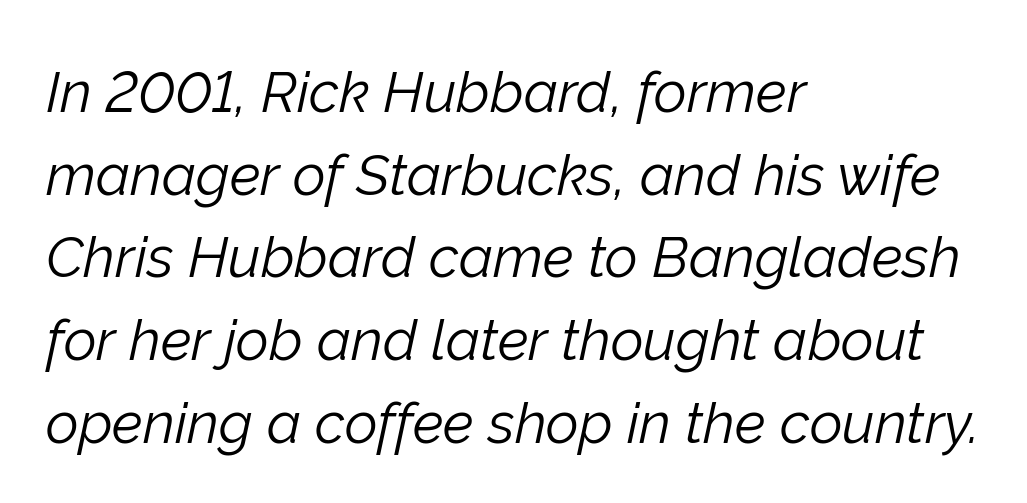
The image shows 57 px light type, italic (leaning right); set left-aligned, normal line spacing (1.45x), normal letter spacing, not underlined; low stroke contrast and a medium x-height.
